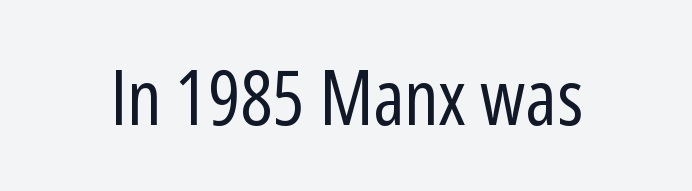
The image shows 76 px regular-weight, condensed sans-serif type, upright; set normal letter spacing, not underlined; low stroke contrast and a medium x-height.
